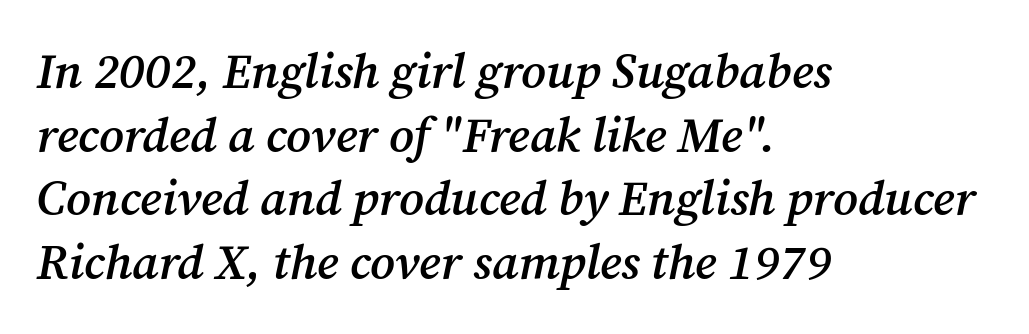
{"serif": "yes", "italic": "yes", "lean": "right", "slant_degrees": 12, "bold": "semi", "weight": "semibold", "width": "normal", "stroke_contrast": "medium", "x_height": "medium", "monospaced": "no", "underline": "no", "align": "left", "line_spacing": "normal", "line_spacing_ratio": 1.3, "letter_spacing": "normal", "letter_spacing_em": 0.0, "glyph_px": 49}
